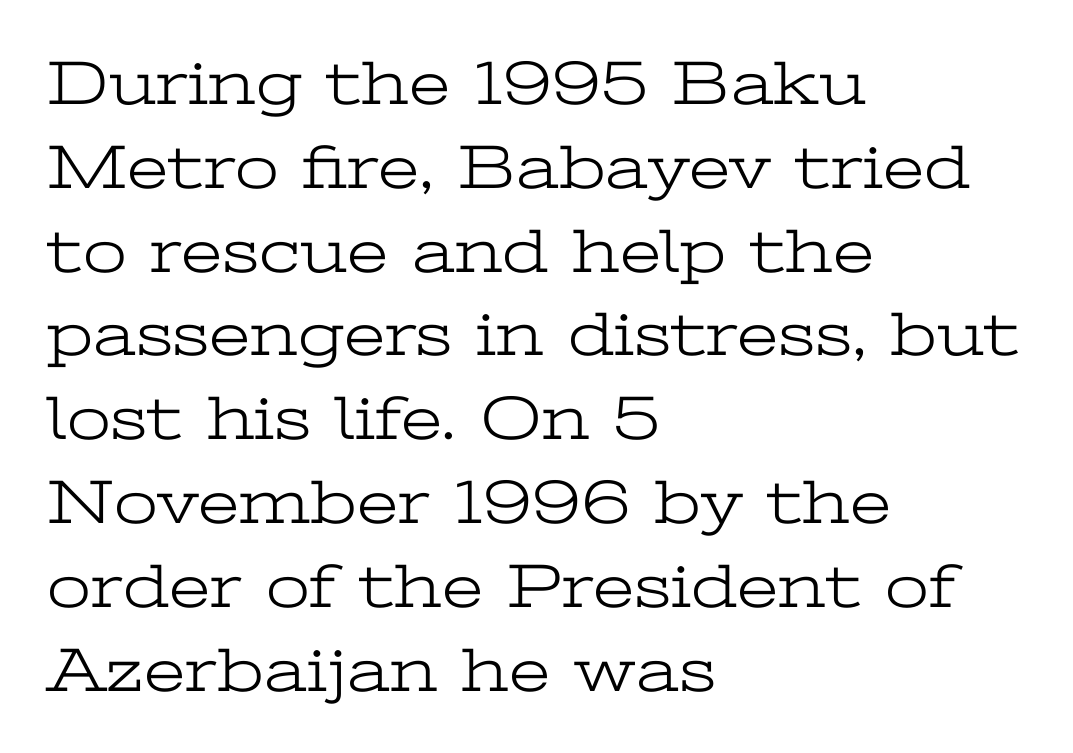
{"serif": "yes", "italic": "no", "bold": "no", "weight": "light", "width": "wide", "stroke_contrast": "low", "x_height": "medium", "monospaced": "no", "underline": "no", "align": "left", "line_spacing": "normal", "line_spacing_ratio": 1.33, "letter_spacing": "normal", "letter_spacing_em": 0.0, "glyph_px": 63}
